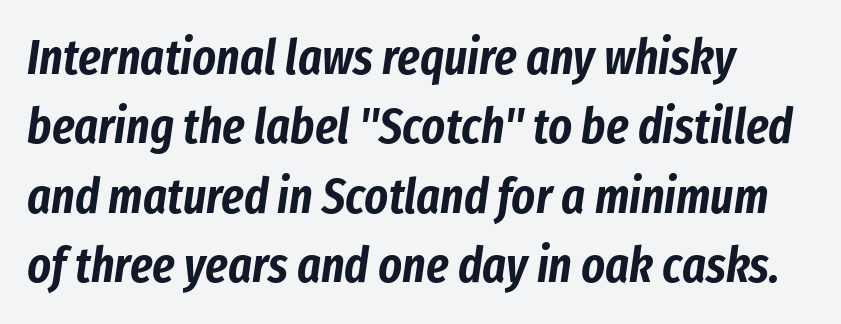
Q: Is the text italic (slanted)? A: Yes, it leans right by about 8 degrees.
Q: Is the text underlined? A: No.
Q: How is the paragraph aligned? A: Left-aligned.
Q: Is the spacing between letters normal or unusually wide? A: Normal.
Q: Is the spacing between lines tight, normal or loose? A: Normal.
Q: Width (condensed, normal, or wide)? A: Condensed.
Q: Stroke contrast? A: Low.
Q: x-height? A: Medium.
Q: Monospaced? A: No.
